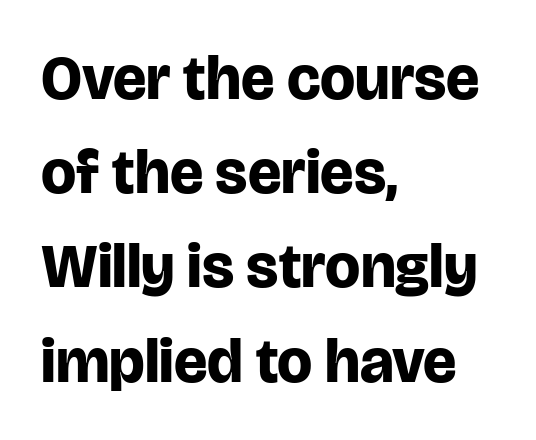
{"serif": "no", "italic": "no", "bold": "yes", "weight": "bold", "width": "normal", "stroke_contrast": "low", "x_height": "large", "monospaced": "no", "underline": "no", "align": "left", "line_spacing": "normal", "line_spacing_ratio": 1.52, "letter_spacing": "normal", "letter_spacing_em": 0.0, "glyph_px": 62}
